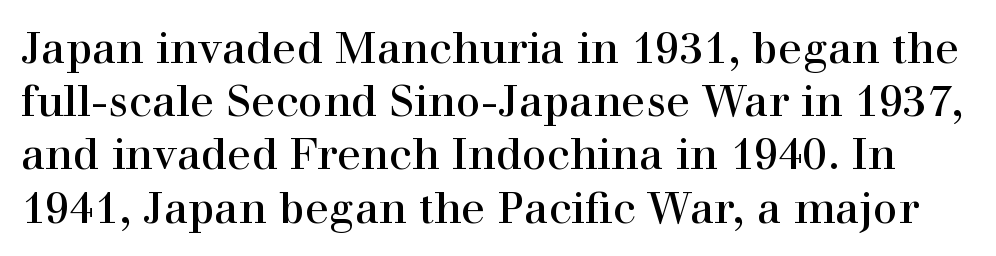
The image shows 44 px regular-weight serif type, upright; set line spacing 1.21x, normal letter spacing, not underlined; high stroke contrast and a medium x-height.
